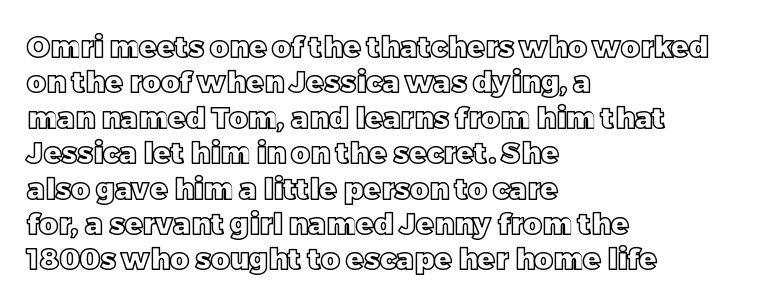
{"italic": "no", "width": "normal", "x_height": "large", "monospaced": "no", "underline": "no", "align": "left", "line_spacing_ratio": 1.22, "letter_spacing": "normal", "letter_spacing_em": 0.0, "glyph_px": 29}
